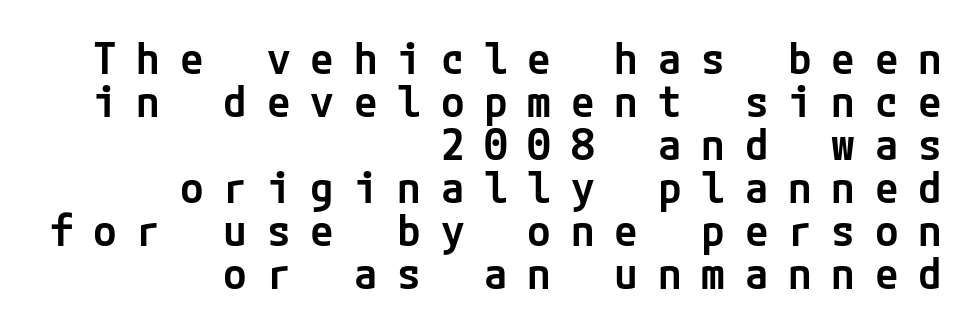
Q: Is the text bold? A: Semi-bold.
Q: Is the text italic (slanted)? A: No, it is upright.
Q: Is the typeface a serif or a sans-serif typeface? A: Sans-serif.
Q: Is the text underlined? A: No.
Q: How is the paragraph aligned? A: Right-aligned.
Q: Is the spacing between letters normal or unusually wide? A: Unusually wide.
Q: Is the spacing between lines tight, normal or loose? A: Tight.
Q: Width (condensed, normal, or wide)? A: Normal.
Q: Stroke contrast? A: Low.
Q: x-height? A: Medium.
